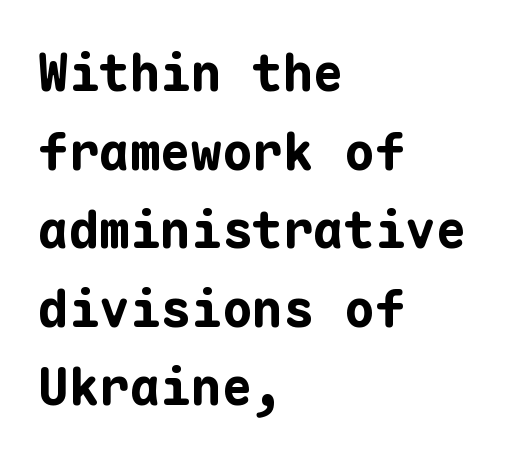
Do the letters lean? They stand straight. Decoration check: the copy has no underline. In CSS terms this would be text-align: left. The face used here is monospaced, like something from a code editor. Normally led — the rows are evenly, conventionally spaced.
